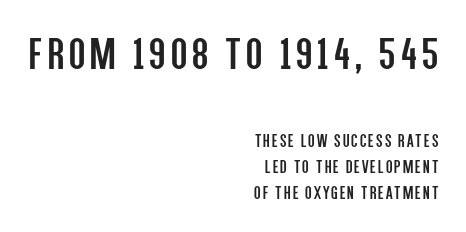
The typeface chosen for these lines omits serifs. No italicization has been applied; the sample stays upright. A student would call this right alignment; a typographer would say flush right, rag left. A light-to-regular cut is what we see here.
